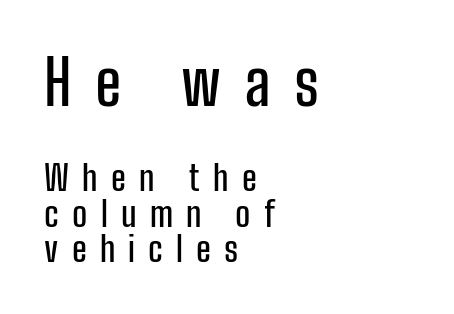
The image shows 62 px condensed sans-serif type, upright; set left-aligned, tight line spacing (1.01x), unusually wide letter spacing (+0.38 em), not underlined; the first (top) block is 1.77x larger; low stroke contrast and a medium x-height.
